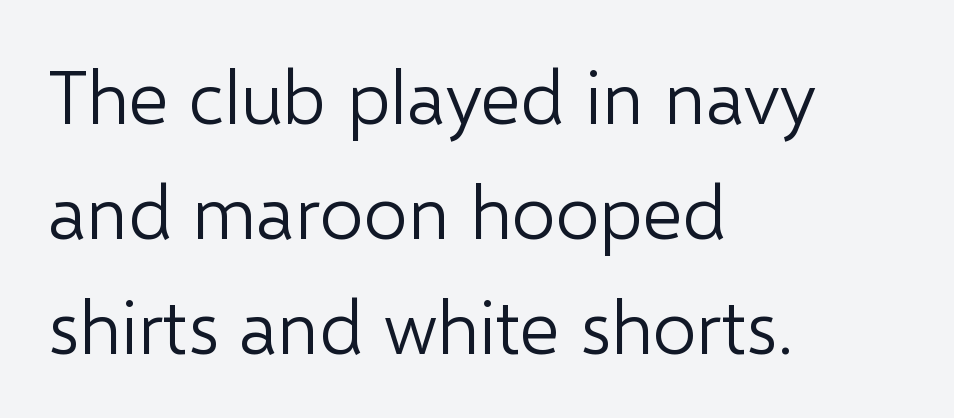
{"serif": "no", "italic": "no", "bold": "no", "weight": "light", "width": "normal", "stroke_contrast": "low", "x_height": "medium", "monospaced": "no", "underline": "no", "align": "left", "line_spacing": "normal", "line_spacing_ratio": 1.51, "letter_spacing": "normal", "letter_spacing_em": 0.0, "glyph_px": 76}
